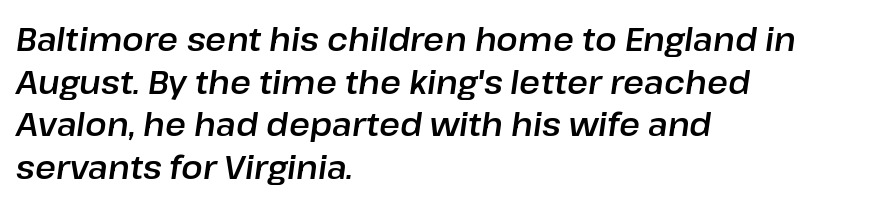
Q: Is the text italic (slanted)? A: Yes, it leans right by about 8 degrees.
Q: Is the text underlined? A: No.
Q: How is the paragraph aligned? A: Left-aligned.
Q: Is the spacing between letters normal or unusually wide? A: Normal.
Q: Is the spacing between lines tight, normal or loose? A: Normal.
Q: Width (condensed, normal, or wide)? A: Normal.
Q: Stroke contrast? A: Low.
Q: x-height? A: Medium.
Q: Monospaced? A: No.
